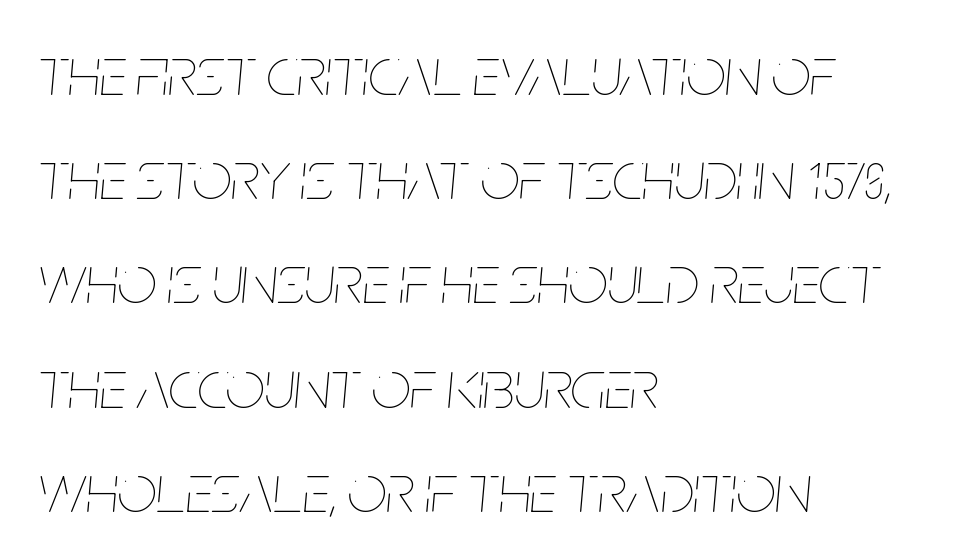
Beneath every word, the page is bare. Slant detected: the letters are inclined. Varying glyph widths throughout — classic text-font behaviour. Stroke mass is kept to a normal reading level or below.
